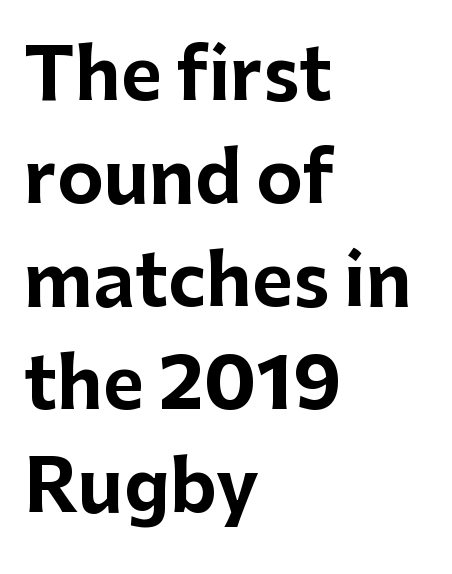
{"serif": "no", "italic": "no", "bold": "yes", "weight": "bold", "width": "normal", "stroke_contrast": "low", "x_height": "medium", "monospaced": "no", "underline": "no", "align": "left", "line_spacing": "normal", "line_spacing_ratio": 1.45, "letter_spacing": "normal", "letter_spacing_em": 0.0, "glyph_px": 71}
